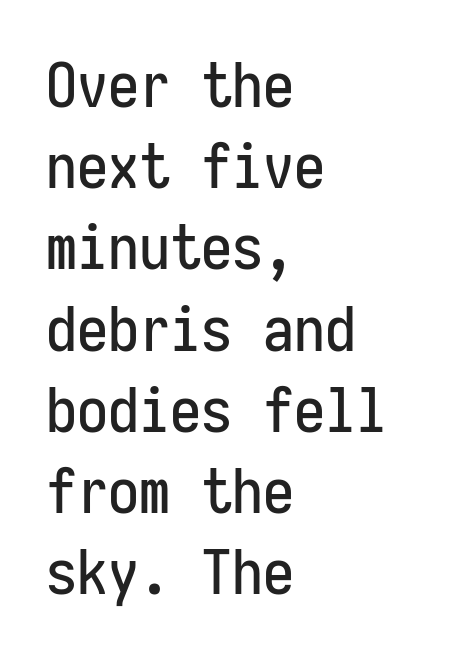
The image shows 62 px condensed sans-serif type, upright, monospaced; set left-aligned, normal line spacing (1.31x), normal letter spacing, not underlined; low stroke contrast and a medium x-height.
